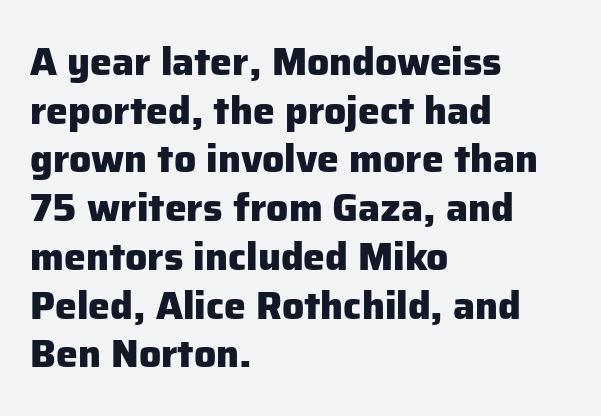
{"serif": "no", "italic": "no", "bold": "yes", "weight": "heavy", "width": "normal", "stroke_contrast": "low", "x_height": "medium", "monospaced": "no", "underline": "no", "align": "left", "line_spacing": "normal", "line_spacing_ratio": 1.25, "letter_spacing": "normal", "letter_spacing_em": 0.0, "glyph_px": 39}
